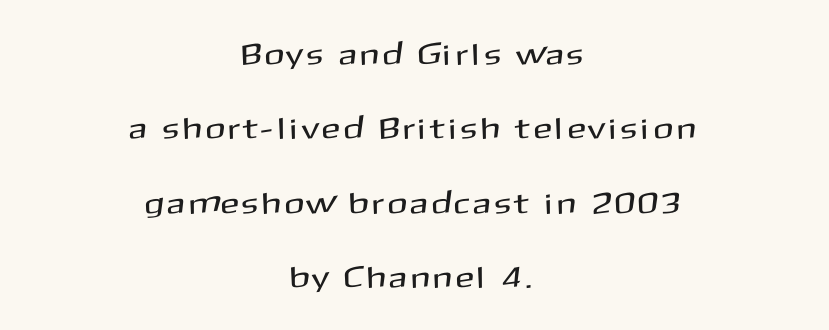
The image shows 30 px sans-serif type, upright; set centered, loose line spacing (2.48x), not underlined; medium stroke contrast and a medium x-height.
